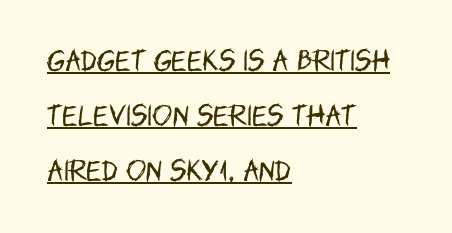
{"italic": "no", "bold": "no", "underline": "yes", "align": "left", "line_spacing": "loose", "line_spacing_ratio": 2.3, "letter_spacing": "normal", "letter_spacing_em": 0.0, "glyph_px": 24}
